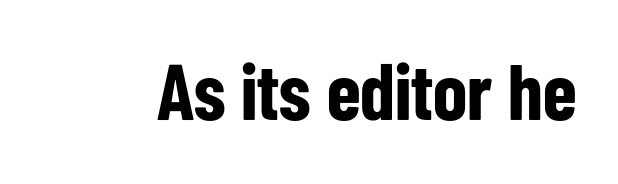
Q: Is the text bold? A: Yes.
Q: Is the text italic (slanted)? A: No, it is upright.
Q: Is the typeface a serif or a sans-serif typeface? A: Sans-serif.
Q: Is the text underlined? A: No.
Q: Is the spacing between letters normal or unusually wide? A: Normal.
Q: Width (condensed, normal, or wide)? A: Condensed.
Q: Stroke contrast? A: Low.
Q: x-height? A: Medium.
Q: Monospaced? A: No.
